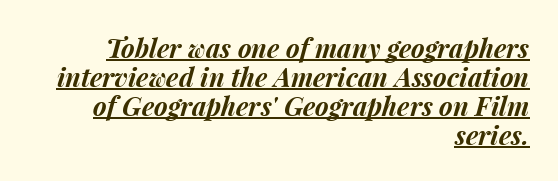
{"italic": "yes", "lean": "right", "slant_degrees": 15, "bold": "yes", "underline": "yes", "align": "right", "line_spacing": "tight", "line_spacing_ratio": 1.11, "letter_spacing": "normal", "letter_spacing_em": 0.0, "glyph_px": 26}
